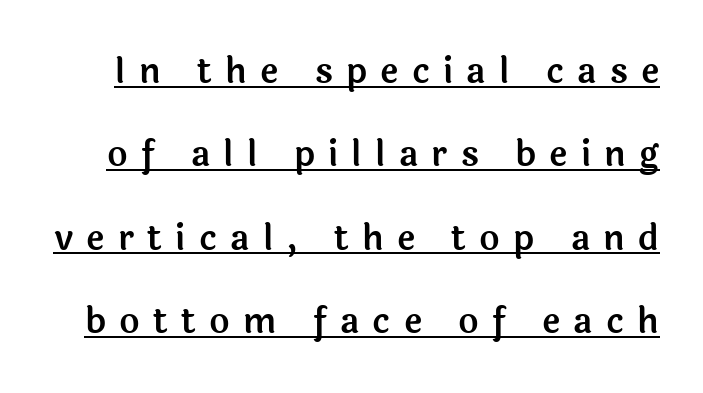
A typesetter would mark this as roman, not italic. Observe the wide spacing: letters keep a clear distance from each other. Quick note: interline space is abundant. Observe the absence of serifs on each vertical stroke in this sample.
